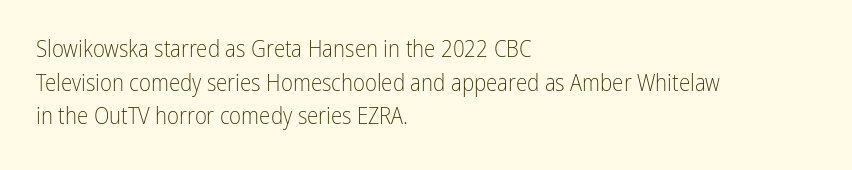
Q: Is the text bold? A: No.
Q: Is the text italic (slanted)? A: No, it is upright.
Q: Is the text underlined? A: No.
Q: How is the paragraph aligned? A: Left-aligned.
Q: Is the spacing between letters normal or unusually wide? A: Normal.
Q: Is the spacing between lines tight, normal or loose? A: Normal.
